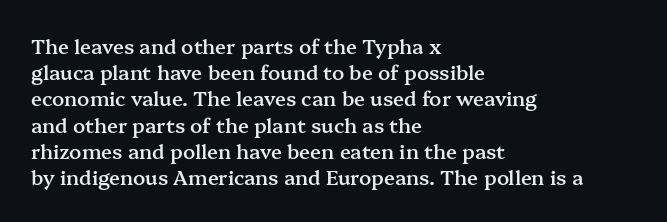
Q: Is the text bold? A: Semi-bold.
Q: Is the text italic (slanted)? A: No, it is upright.
Q: Is the text underlined? A: No.
Q: How is the paragraph aligned? A: Left-aligned.
Q: Is the spacing between letters normal or unusually wide? A: Normal.
Q: Is the spacing between lines tight, normal or loose? A: Normal.
